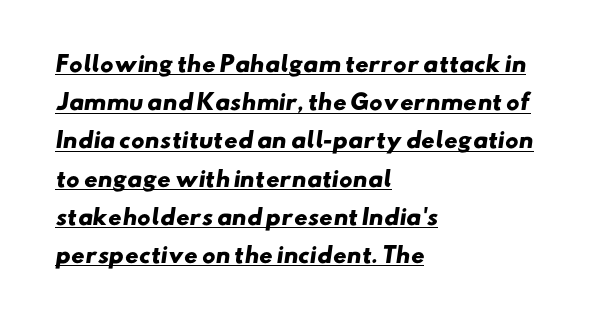
The image shows 21 px bold type; set left-aligned, line spacing 1.82x, normal letter spacing, underlined.
